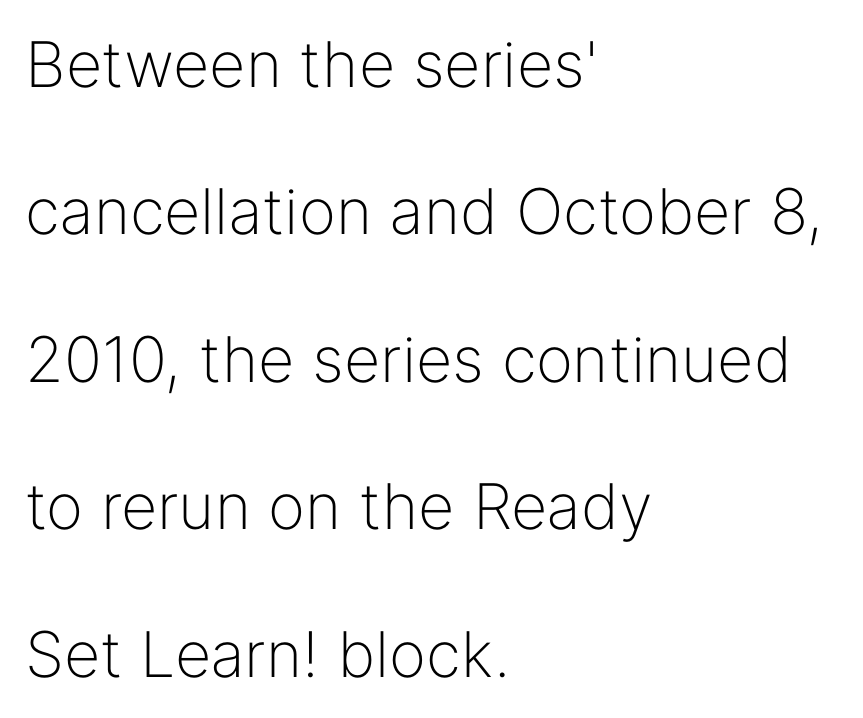
Q: Is the text bold? A: No.
Q: Is the text italic (slanted)? A: No, it is upright.
Q: Is the typeface a serif or a sans-serif typeface? A: Sans-serif.
Q: Is the text underlined? A: No.
Q: How is the paragraph aligned? A: Left-aligned.
Q: Is the spacing between letters normal or unusually wide? A: Normal.
Q: Is the spacing between lines tight, normal or loose? A: Loose.
Q: Width (condensed, normal, or wide)? A: Normal.
Q: Stroke contrast? A: Low.
Q: x-height? A: Medium.
Q: Monospaced? A: No.
